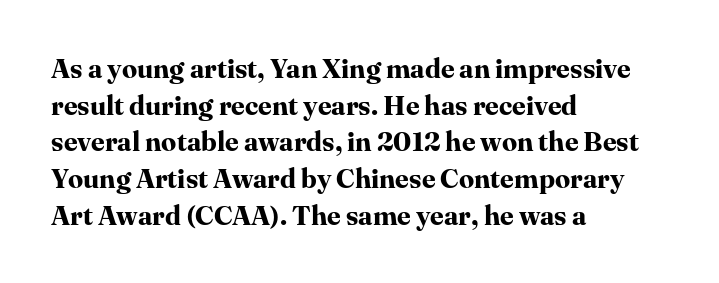
The image shows 27 px bold type, upright; set left-aligned, normal line spacing (1.36x), normal letter spacing, not underlined.
